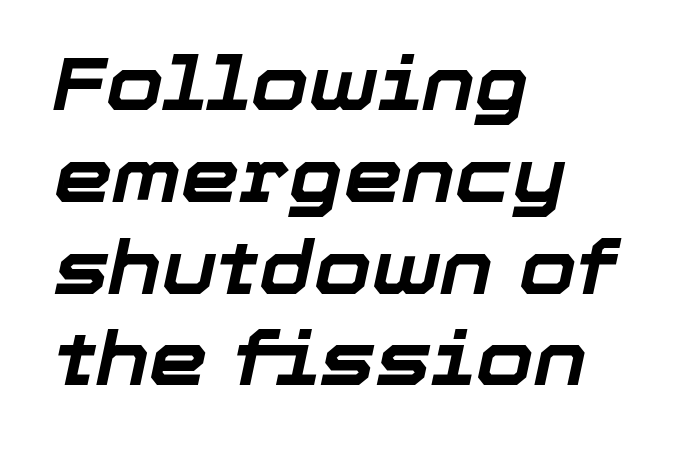
The image shows 74 px bold type, italic (leaning right); set left-aligned, line spacing 1.24x, normal letter spacing, not underlined; low stroke contrast and a medium x-height.
